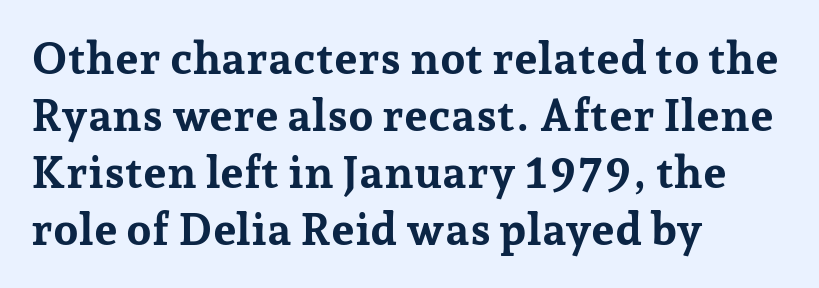
Q: Is the text bold? A: Yes.
Q: Is the text italic (slanted)? A: No, it is upright.
Q: Is the typeface a serif or a sans-serif typeface? A: Serif.
Q: Is the text underlined? A: No.
Q: How is the paragraph aligned? A: Left-aligned.
Q: Is the spacing between letters normal or unusually wide? A: Normal.
Q: Is the spacing between lines tight, normal or loose? A: Normal.
Q: Width (condensed, normal, or wide)? A: Normal.
Q: Stroke contrast? A: Low.
Q: x-height? A: Medium.
Q: Monospaced? A: No.
